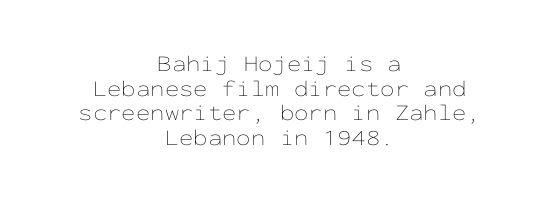
Q: Is the text bold? A: No.
Q: Is the text italic (slanted)? A: No, it is upright.
Q: Is the text underlined? A: No.
Q: How is the paragraph aligned? A: Centered.
Q: Is the spacing between letters normal or unusually wide? A: Normal.
Q: Is the spacing between lines tight, normal or loose? A: Tight.
